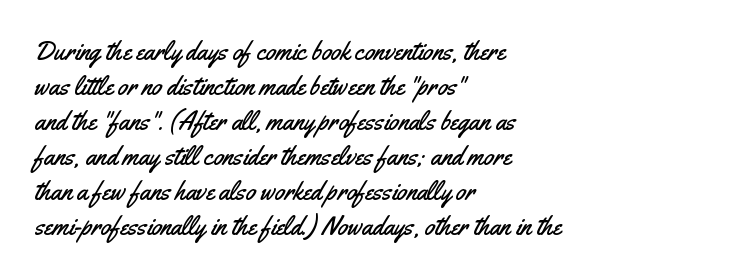
Q: Is the text italic (slanted)? A: Yes.
Q: Is the text underlined? A: No.
Q: How is the paragraph aligned? A: Left-aligned.
Q: Is the spacing between letters normal or unusually wide? A: Normal.
Q: Is the spacing between lines tight, normal or loose? A: Normal.
